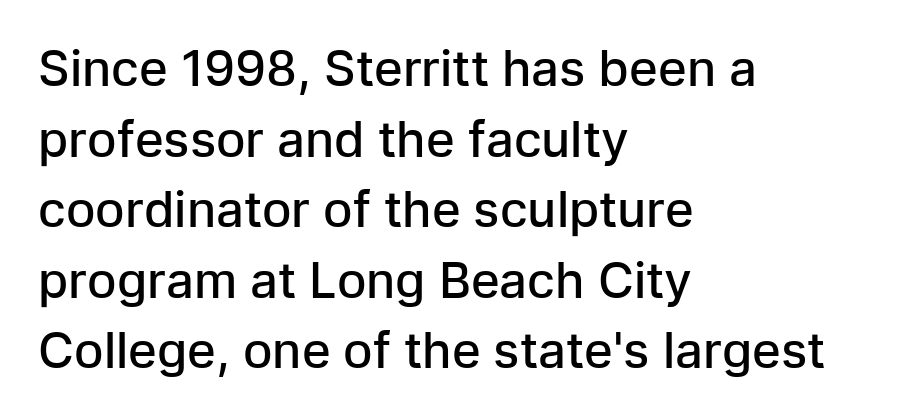
Only glyphs here, with clear space below each row. Nobody touched the tracking dial on this one. Varying glyph widths throughout — classic text-font behaviour. A typesetter would mark this as roman, not italic.
